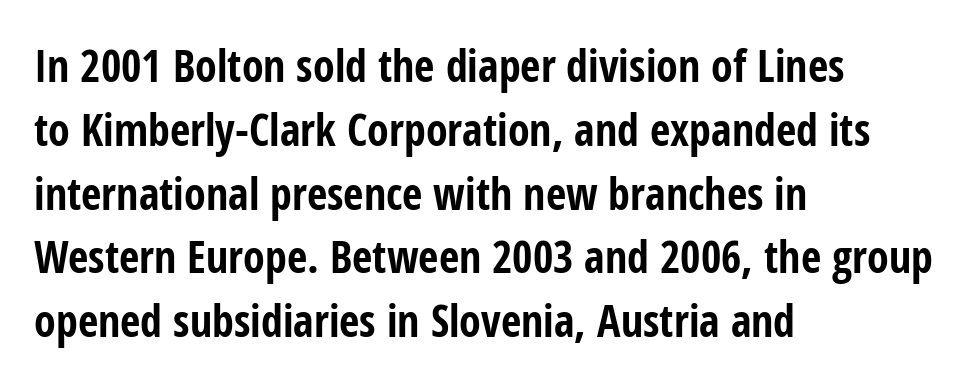
Q: Is the text bold? A: Yes.
Q: Is the text italic (slanted)? A: No, it is upright.
Q: Is the typeface a serif or a sans-serif typeface? A: Sans-serif.
Q: Is the text underlined? A: No.
Q: How is the paragraph aligned? A: Left-aligned.
Q: Is the spacing between letters normal or unusually wide? A: Normal.
Q: Is the spacing between lines tight, normal or loose? A: Normal.
Q: Width (condensed, normal, or wide)? A: Condensed.
Q: Stroke contrast? A: Low.
Q: x-height? A: Medium.
Q: Monospaced? A: No.
